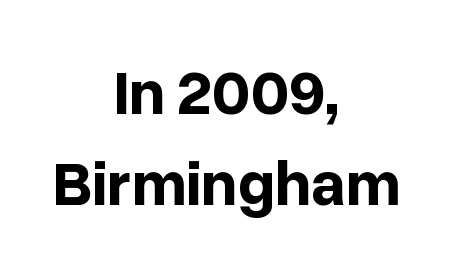
Q: Is the text bold? A: Yes.
Q: Is the text italic (slanted)? A: No, it is upright.
Q: Is the typeface a serif or a sans-serif typeface? A: Sans-serif.
Q: Is the text underlined? A: No.
Q: How is the paragraph aligned? A: Centered.
Q: Is the spacing between letters normal or unusually wide? A: Normal.
Q: Is the spacing between lines tight, normal or loose? A: Normal.
Q: Width (condensed, normal, or wide)? A: Normal.
Q: Stroke contrast? A: Low.
Q: x-height? A: Medium.
Q: Monospaced? A: No.
